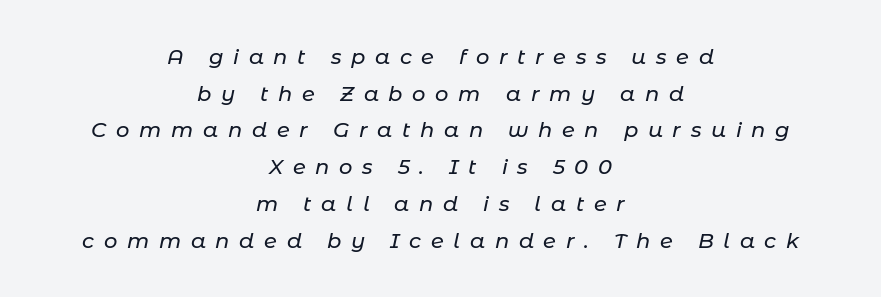
The image shows 21 px text type, italic (leaning right); set centered, line spacing 1.75x, unusually wide letter spacing (+0.46 em), not underlined.
